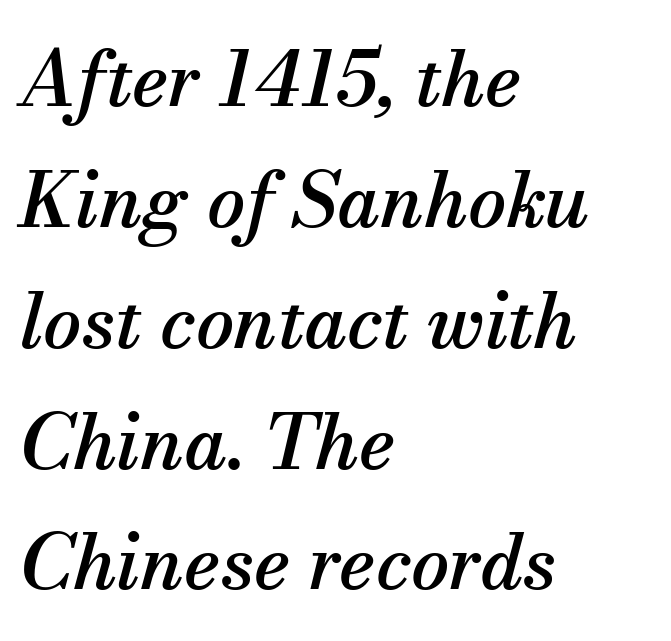
This sample keeps an unexceptional amount of space between lines. Words float on clear page, feet unadorned. Unlike a clean sans, this face finishes its strokes with serifs. Varying glyph widths throughout — classic text-font behaviour.
